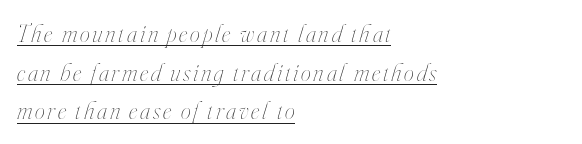
No chunkiness to these letters — they're not bold. Decoration check: the copy is underlined. The lines in this sample share a left origin and differ only in where they stop. If you measured baseline to baseline, you'd find a middling distance. This sample uses an oblique cut, with every glyph tilted off the vertical.
